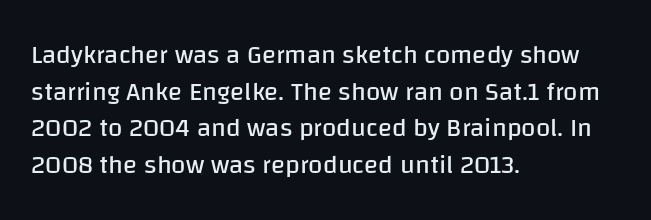
The image shows 26 px text type, upright; set left-aligned, normal line spacing (1.41x), normal letter spacing, not underlined.
